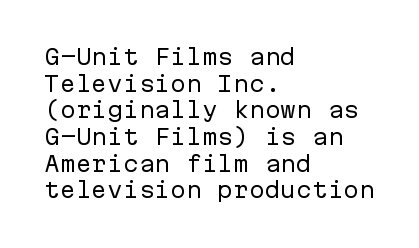
{"italic": "no", "bold": "no", "underline": "no", "align": "left", "line_spacing": "normal", "line_spacing_ratio": 1.27, "letter_spacing": "normal", "letter_spacing_em": 0.0, "glyph_px": 21}
